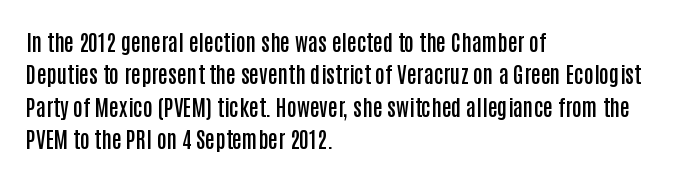
The image shows 22 px text type, upright; set left-aligned, normal line spacing (1.47x), normal letter spacing, not underlined.
